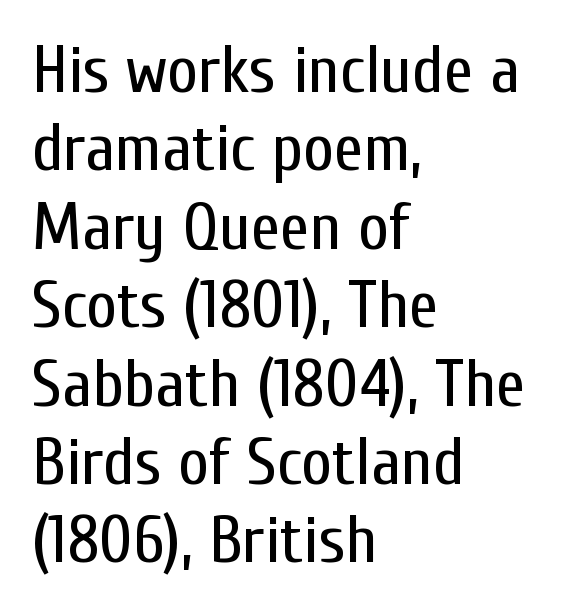
The image shows 67 px regular-weight, condensed sans-serif type, upright; set left-aligned, line spacing 1.17x, normal letter spacing, not underlined; low stroke contrast and a medium x-height.
